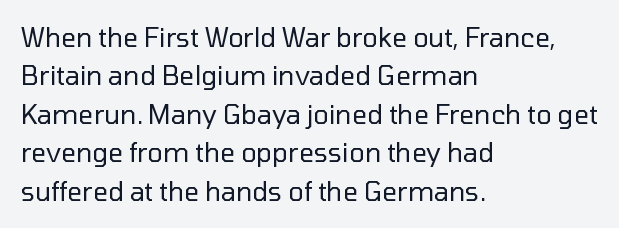
{"italic": "no", "bold": "no", "underline": "no", "align": "left", "line_spacing": "normal", "line_spacing_ratio": 1.48, "letter_spacing": "normal", "letter_spacing_em": 0.0, "glyph_px": 26}
